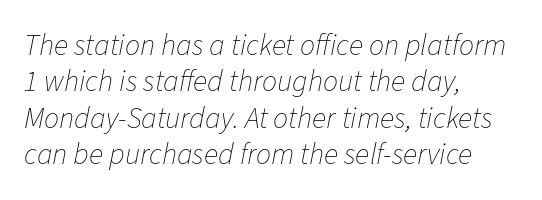
{"italic": "yes", "lean": "right", "slant_degrees": 11, "bold": "no", "weight": "thin", "width": "normal", "stroke_contrast": "low", "x_height": "medium", "monospaced": "no", "underline": "no", "align": "left", "line_spacing_ratio": 1.21, "letter_spacing": "normal", "letter_spacing_em": 0.0, "glyph_px": 30}
